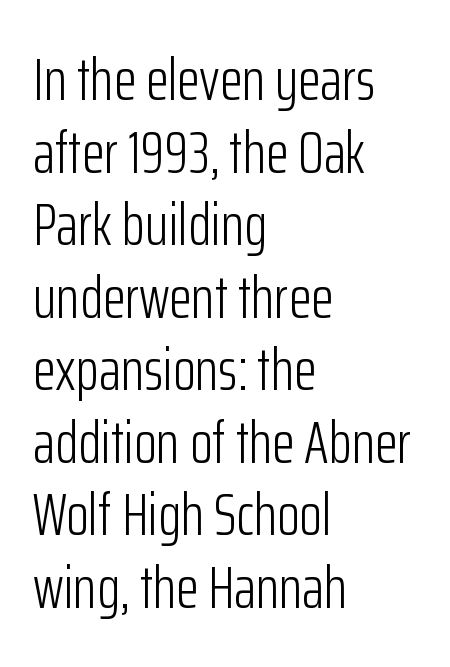
Beneath every word, the page is bare. The typeface has the unassuming heft of standard copy or less. Spacing between characters is what you'd get straight out of the box. Varying glyph widths throughout — classic text-font behaviour.
